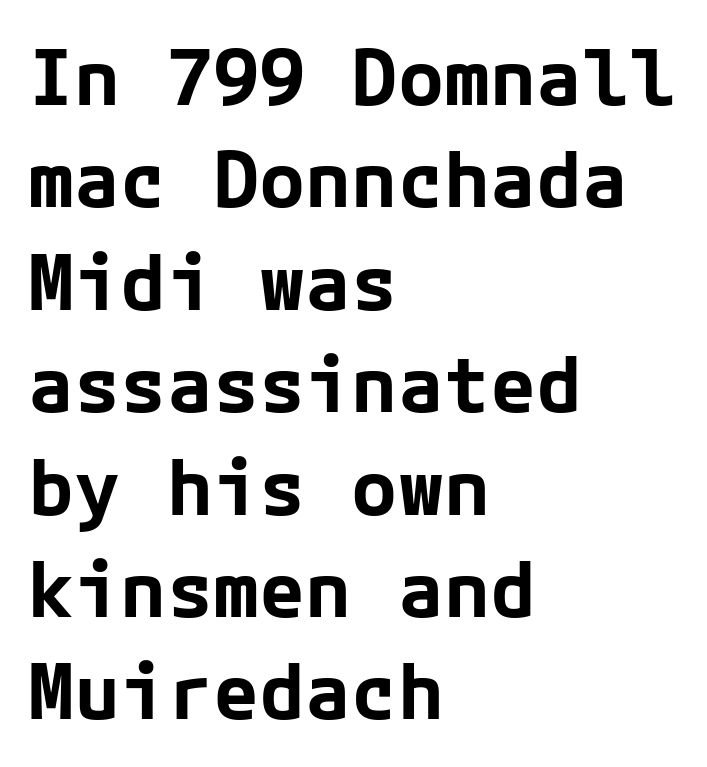
The image shows 77 px bold sans-serif type, upright; set left-aligned, normal line spacing (1.33x), normal letter spacing, not underlined; low stroke contrast and a medium x-height.
